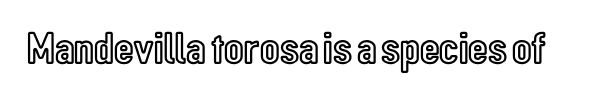
The image shows 45 px condensed type, upright; set normal letter spacing, not underlined; a medium x-height.
